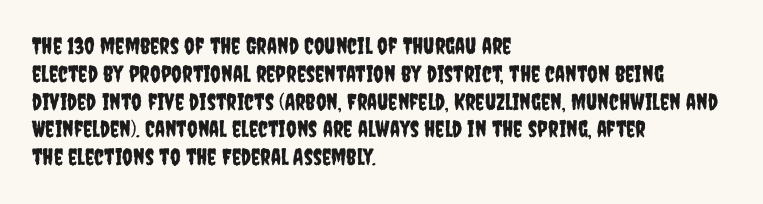
Q: Is the text italic (slanted)? A: No, it is upright.
Q: Is the text underlined? A: No.
Q: How is the paragraph aligned? A: Left-aligned.
Q: Is the spacing between letters normal or unusually wide? A: Normal.
